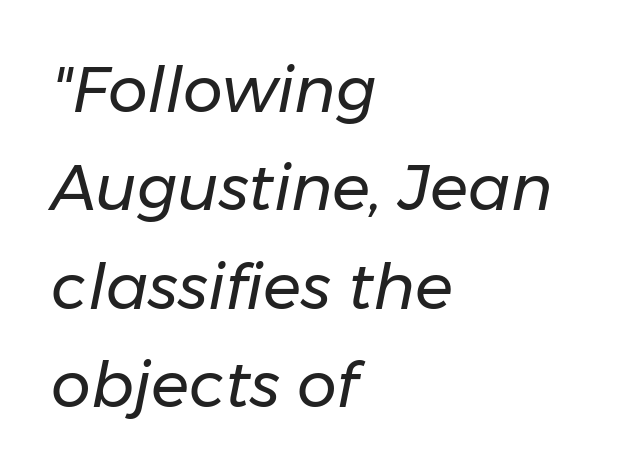
These lines are set flush left with a ragged right edge. Varying glyph widths throughout — classic text-font behaviour. Rows of type keep a routine distance in the vertical direction. In terms of letterspacing, this is plain default setting.
